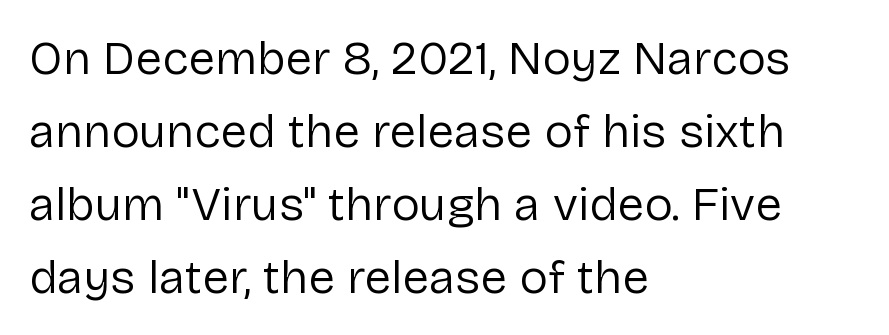
Q: Is the text bold? A: No.
Q: Is the text italic (slanted)? A: No, it is upright.
Q: Is the typeface a serif or a sans-serif typeface? A: Sans-serif.
Q: Is the text underlined? A: No.
Q: How is the paragraph aligned? A: Left-aligned.
Q: Is the spacing between letters normal or unusually wide? A: Normal.
Q: Is the spacing between lines tight, normal or loose? A: Normal.
Q: Width (condensed, normal, or wide)? A: Normal.
Q: Stroke contrast? A: Low.
Q: x-height? A: Medium.
Q: Monospaced? A: No.
